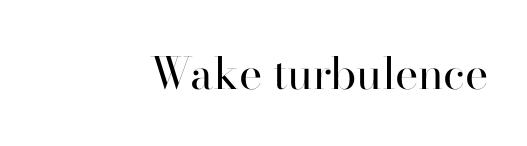
Q: Is the text bold? A: No.
Q: Is the text italic (slanted)? A: No, it is upright.
Q: Is the typeface a serif or a sans-serif typeface? A: Serif.
Q: Is the text underlined? A: No.
Q: Is the spacing between letters normal or unusually wide? A: Normal.
Q: Width (condensed, normal, or wide)? A: Normal.
Q: Stroke contrast? A: High.
Q: x-height? A: Small.
Q: Monospaced? A: No.
